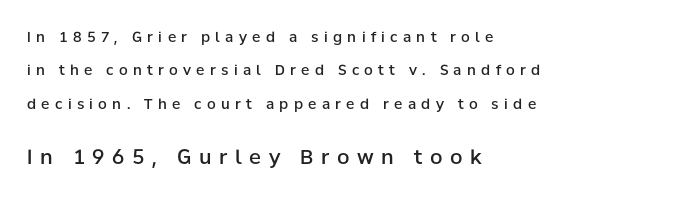
{"italic": "no", "bold": "semi", "underline": "no", "align": "left", "line_spacing": "loose", "line_spacing_ratio": 2.38, "letter_spacing": "wide", "letter_spacing_em": 0.38, "larger_block": "second", "size_ratio": 1.43, "glyph_px": 20}
